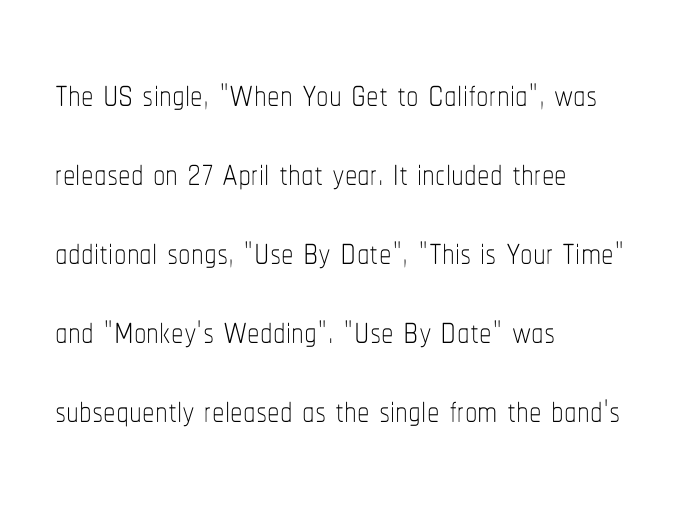
{"italic": "no", "bold": "no", "weight": "thin", "width": "condensed", "stroke_contrast": "low", "x_height": "medium", "monospaced": "no", "underline": "no", "align": "left", "line_spacing": "normal", "line_spacing_ratio": 1.58, "letter_spacing": "normal", "letter_spacing_em": 0.0, "glyph_px": 50}
